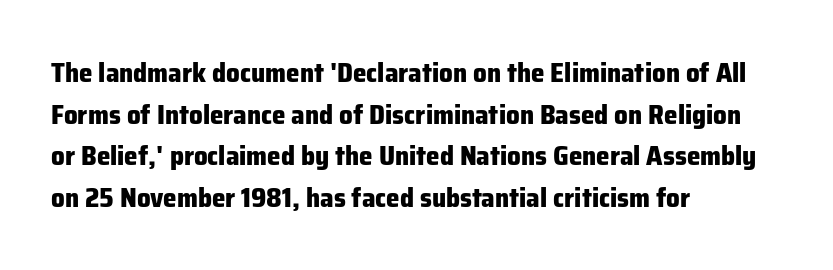
The image shows 27 px bold type, upright; set left-aligned, normal line spacing (1.54x), normal letter spacing, not underlined.
